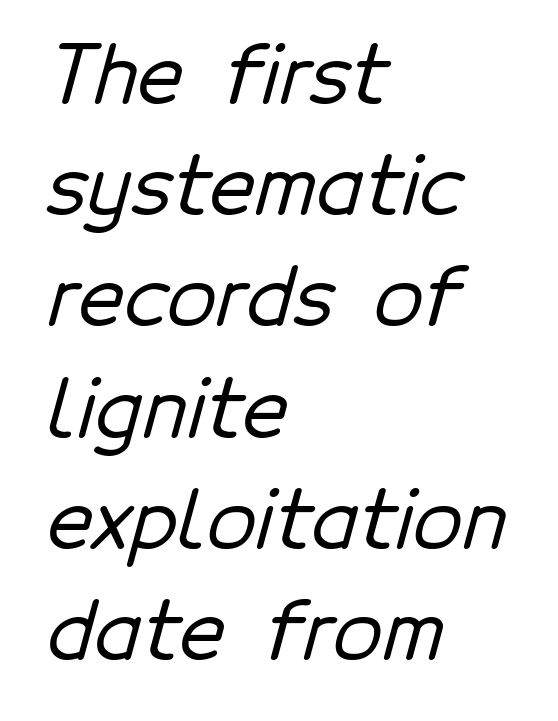
Q: Is the typeface a serif or a sans-serif typeface? A: Sans-serif.
Q: Is the text underlined? A: No.
Q: How is the paragraph aligned? A: Left-aligned.
Q: Is the spacing between letters normal or unusually wide? A: Normal.
Q: Is the spacing between lines tight, normal or loose? A: Normal.
Q: Width (condensed, normal, or wide)? A: Normal.
Q: Stroke contrast? A: Low.
Q: x-height? A: Medium.
Q: Monospaced? A: No.
